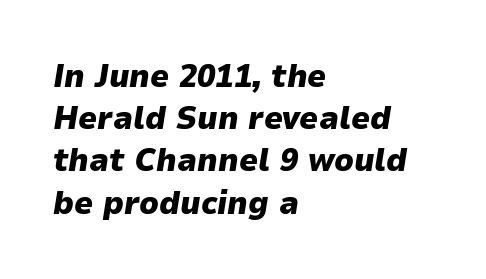
Q: Is the text bold? A: Yes.
Q: Is the text italic (slanted)? A: Yes, it leans right by about 9 degrees.
Q: Is the text underlined? A: No.
Q: How is the paragraph aligned? A: Left-aligned.
Q: Is the spacing between letters normal or unusually wide? A: Normal.
Q: Is the spacing between lines tight, normal or loose? A: Normal.
Q: Width (condensed, normal, or wide)? A: Normal.
Q: Stroke contrast? A: Low.
Q: x-height? A: Medium.
Q: Monospaced? A: No.
